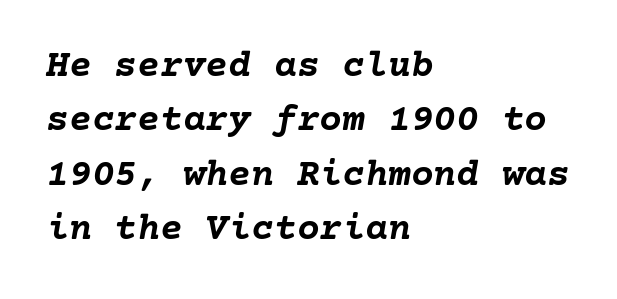
Quick note: interline space is typical. The rendering applies a slant to the glyphs. In CSS terms this would be text-align: left. Weight check: bold — yes, fully. A typesetter would call this zero additional tracking. The gap between lines stays unmarked.
